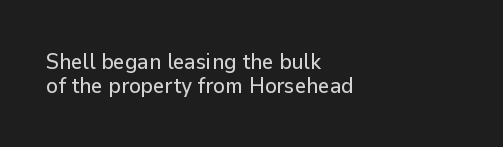
The image shows 22 px text type, upright; set left-aligned, tight line spacing (1.07x), normal letter spacing, not underlined.
